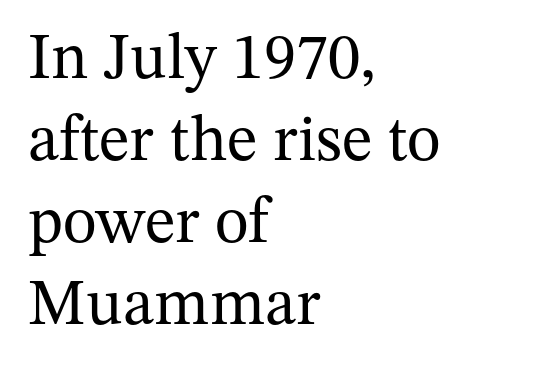
{"serif": "yes", "italic": "no", "bold": "no", "weight": "regular", "width": "normal", "stroke_contrast": "medium", "x_height": "medium", "monospaced": "no", "underline": "no", "align": "left", "line_spacing": "normal", "line_spacing_ratio": 1.26, "letter_spacing": "normal", "letter_spacing_em": 0.0, "glyph_px": 65}
